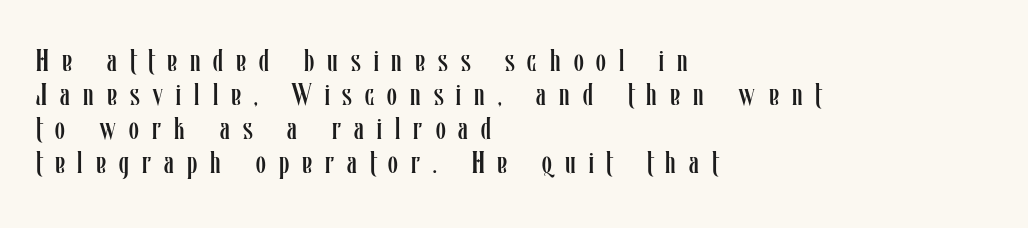
The image shows 32 px regular-weight, condensed type, upright; set left-aligned, tight line spacing (1.06x), unusually wide letter spacing (+0.41 em), not underlined; low stroke contrast and a medium x-height.
